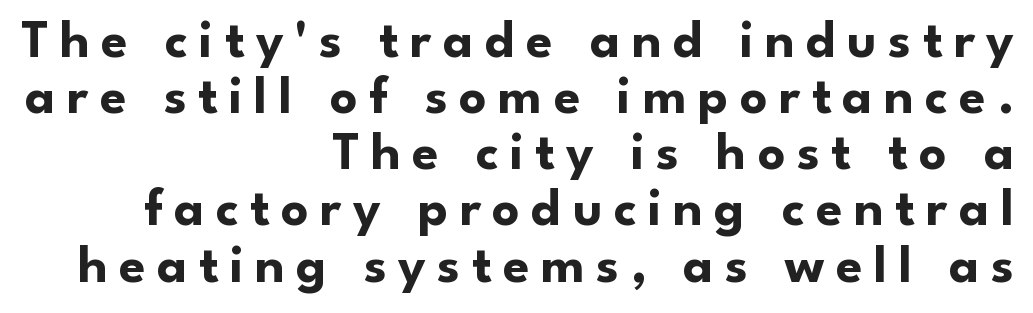
The image shows 54 px bold sans-serif type, upright; set right-aligned, tight line spacing (1.04x), unusually wide letter spacing (+0.21 em), not underlined; low stroke contrast and a small x-height.
